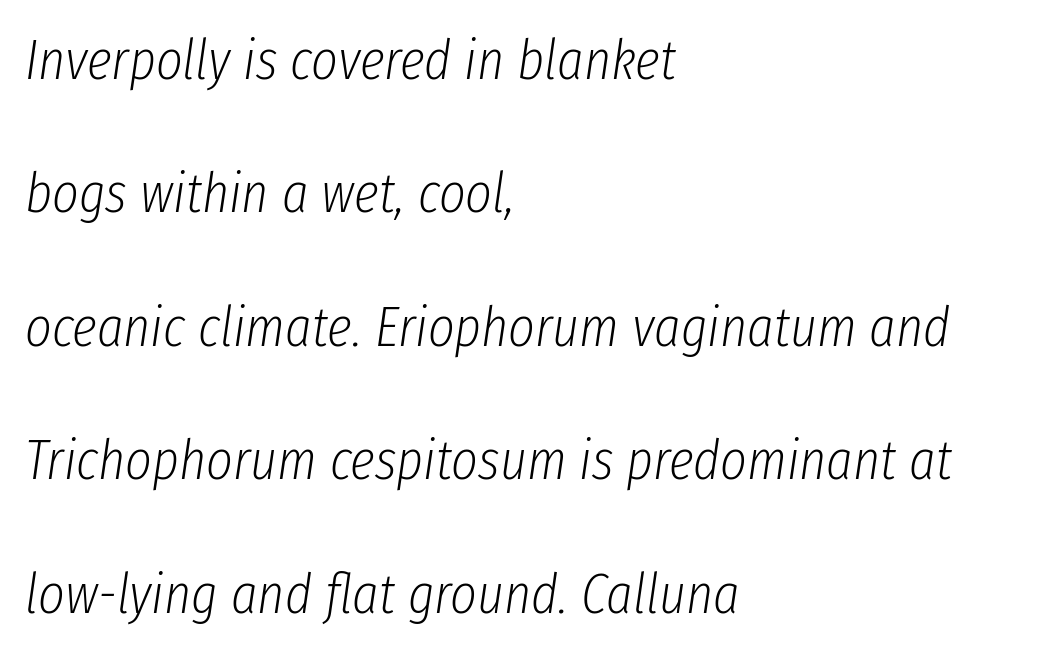
The font's italic variant was chosen for this text. Tracking value appears to be zero — textbook default spacing. Check under the words: just untouched page. Weight: regular or lighter. Interline gaps are noticeably wide in this sample. Short and long lines alike share a common starting point at left.
